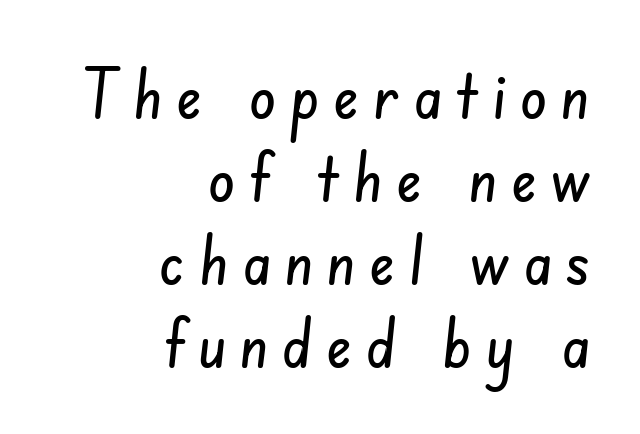
Each word looks stretched out because of the extra space between its letters. Spacing verdict: proportional, widths tailored to each character. Rule under the text: the space is simply empty. This rendering uses right alignment, leaving the left contour irregular. The designer went with a sans here, leaving each stem footless.
